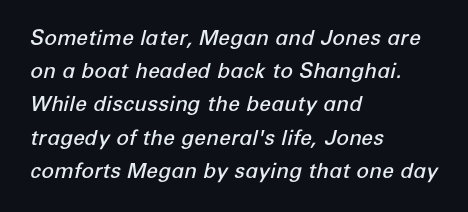
{"italic": "yes", "lean": "right", "slant_degrees": 12, "bold": "semi", "underline": "no", "align": "left", "line_spacing": "normal", "line_spacing_ratio": 1.58, "letter_spacing": "normal", "letter_spacing_em": 0.0, "glyph_px": 21}
